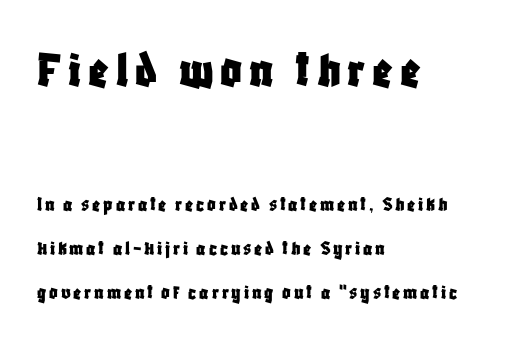
Q: Is the text italic (slanted)? A: No, it is upright.
Q: Is the typeface a serif or a sans-serif typeface? A: Sans-serif.
Q: Is the text underlined? A: No.
Q: How is the paragraph aligned? A: Left-aligned.
Q: Is the spacing between lines tight, normal or loose? A: Loose.
Q: Which block of text is set in a larger size, the first (top) or the second (bottom)? A: The first (top) one.
Q: Width (condensed, normal, or wide)? A: Condensed.
Q: Stroke contrast? A: Low.
Q: x-height? A: Large.
Q: Monospaced? A: No.
